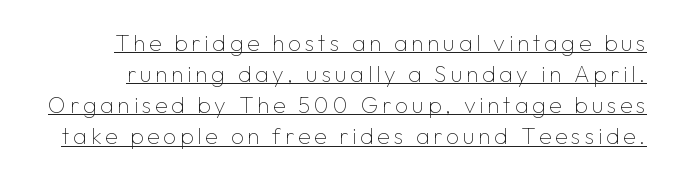
Q: Is the text bold? A: No.
Q: Is the text italic (slanted)? A: No, it is upright.
Q: Is the text underlined? A: Yes.
Q: Is the spacing between lines tight, normal or loose? A: Normal.
